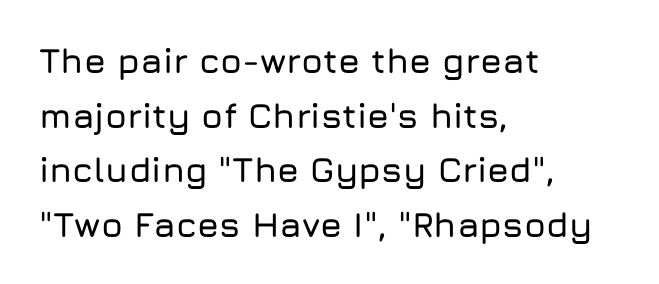
Q: Is the text italic (slanted)? A: No, it is upright.
Q: Is the typeface a serif or a sans-serif typeface? A: Sans-serif.
Q: Is the text underlined? A: No.
Q: How is the paragraph aligned? A: Left-aligned.
Q: Is the spacing between letters normal or unusually wide? A: Normal.
Q: Is the spacing between lines tight, normal or loose? A: Normal.
Q: Width (condensed, normal, or wide)? A: Normal.
Q: Stroke contrast? A: Low.
Q: x-height? A: Medium.
Q: Monospaced? A: No.
